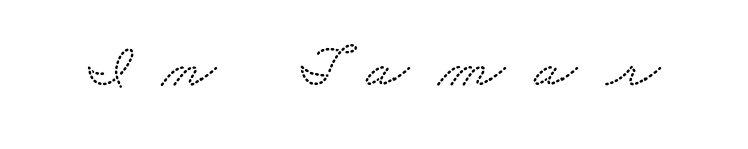
{"serif": "yes", "width": "wide", "stroke_contrast": "medium", "x_height": "small", "monospaced": "no", "underline": "no", "letter_spacing": "wide", "letter_spacing_em": 0.47, "glyph_px": 62}
